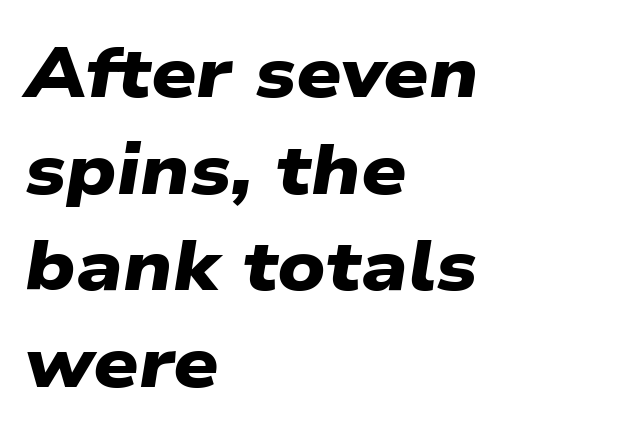
Q: Is the text bold? A: Yes.
Q: Is the typeface a serif or a sans-serif typeface? A: Sans-serif.
Q: Is the text underlined? A: No.
Q: How is the paragraph aligned? A: Left-aligned.
Q: Is the spacing between letters normal or unusually wide? A: Normal.
Q: Is the spacing between lines tight, normal or loose? A: Normal.
Q: Width (condensed, normal, or wide)? A: Wide.
Q: Stroke contrast? A: Low.
Q: x-height? A: Medium.
Q: Monospaced? A: No.
